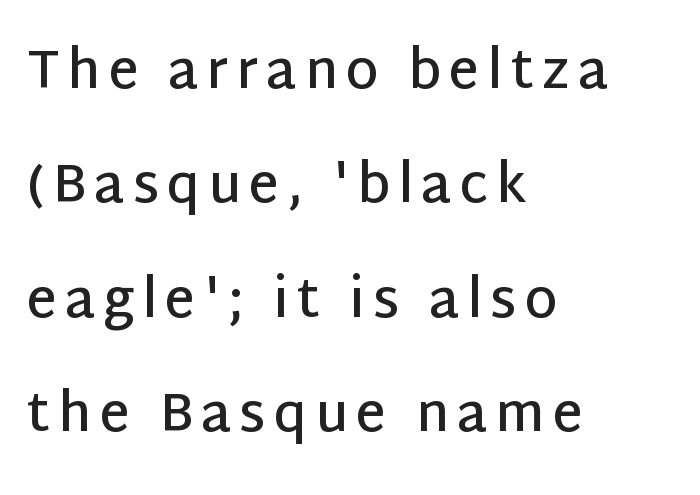
It's the straight-up-and-down kind of type. Does the copy run flush right? No — it runs flush left. Regarding serifs, this sample does without them. Summary of weight: moderately heavy, a semibold.
